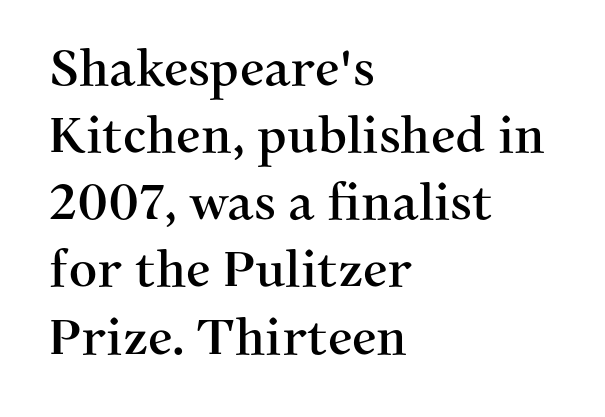
Honestly, the letter spacing is just normal — you wouldn't notice it. Vertically, the passage feels balanced, rows spaced as you'd expect. This is the regular roman posture of the typeface. The paragraph has a hard left edge and a soft right edge.
